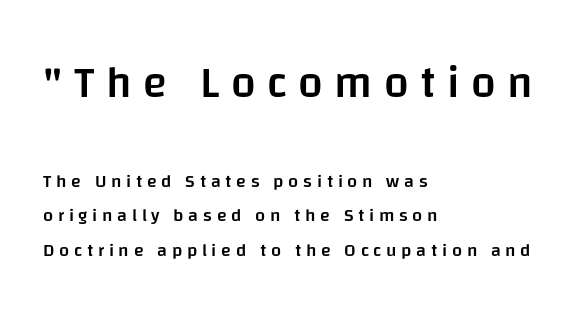
The image shows 44 px semibold sans-serif type, upright; set left-aligned, loose line spacing (1.94x), unusually wide letter spacing (+0.26 em), not underlined; the first (top) block is 2.44x larger; low stroke contrast and a large x-height.
